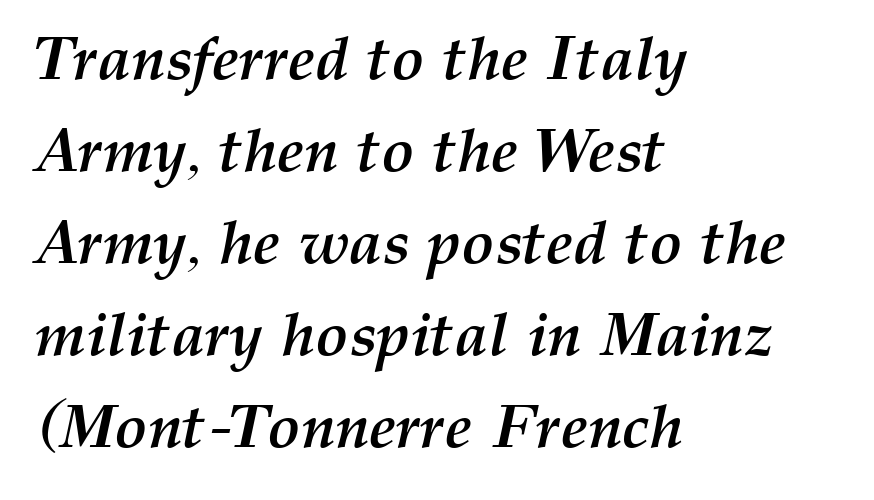
Letter spacing: default. Students, observe: this is what conventionally led text looks like. Character widths vary here, with narrow letters taking less room than wide ones. The sample has been set heavy, in full bold.
